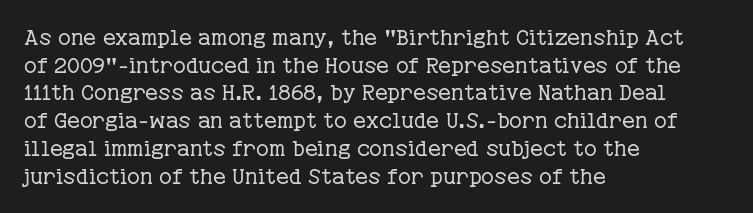
The image shows 22 px text type, upright; set left-aligned, normal line spacing (1.26x), normal letter spacing, not underlined.
